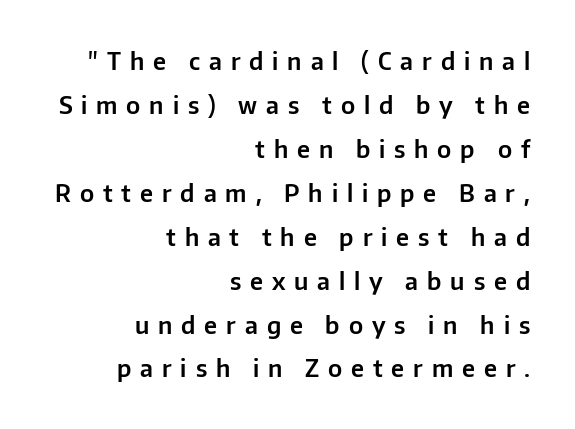
The image shows 24 px text type, upright; set right-aligned, line spacing 1.83x, unusually wide letter spacing (+0.37 em), not underlined.
